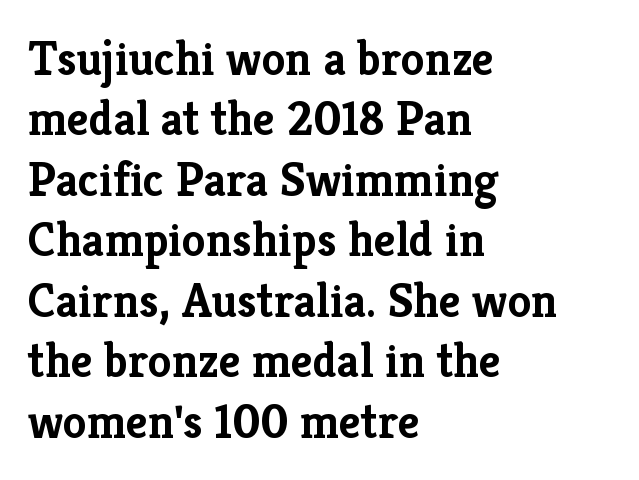
The image shows 48 px semibold serif type, upright; set left-aligned, normal line spacing (1.26x), normal letter spacing, not underlined; low stroke contrast and a medium x-height.
